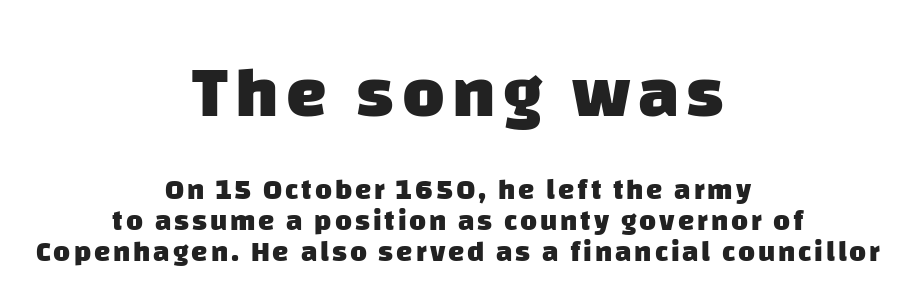
The image shows 73 px heavy sans-serif type; set centered, tight line spacing (1.07x), not underlined; the first (top) block is 2.52x larger; low stroke contrast and a large x-height.
